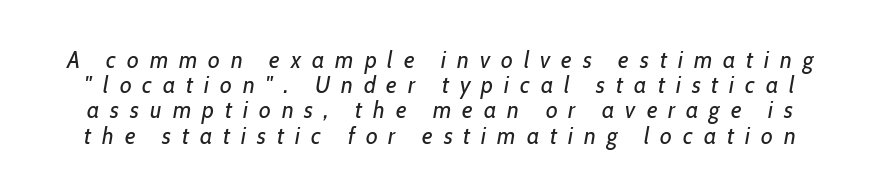
{"italic": "yes", "lean": "right", "slant_degrees": 10, "bold": "no", "underline": "no", "line_spacing": "tight", "line_spacing_ratio": 1.05, "letter_spacing": "wide", "letter_spacing_em": 0.46, "glyph_px": 24}
